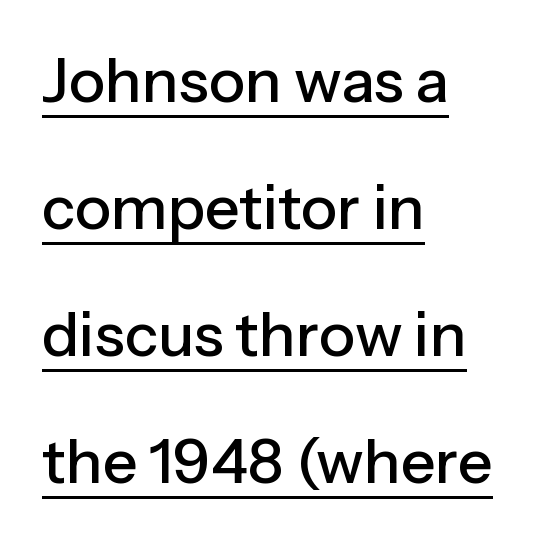
Students, observe: this is what heavily led, spacious text looks like. These lines stack with their left ends in a neat column. Between one letter and the next there's only the usual sliver of space. It's the straight-up-and-down kind of type. The letters carry no serifs — their stems end cleanly without finishing strokes.
